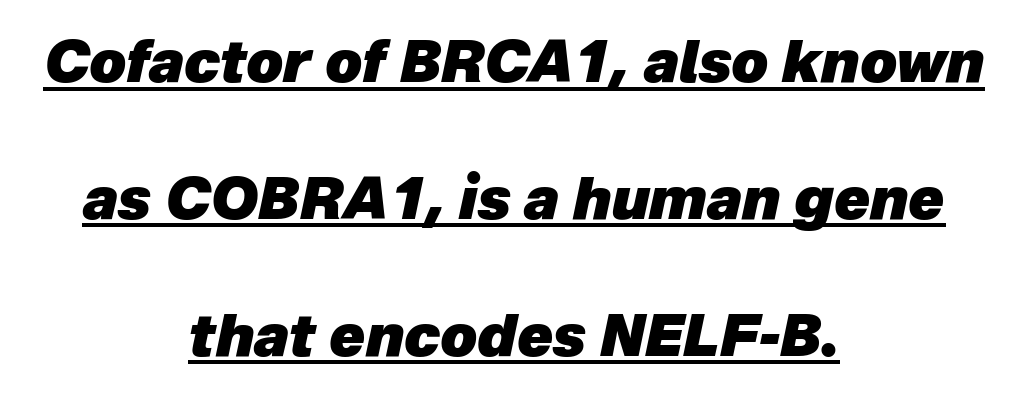
Q: Is the text bold? A: Yes.
Q: Is the text italic (slanted)? A: Yes, it leans right by about 12 degrees.
Q: Is the text underlined? A: Yes.
Q: How is the paragraph aligned? A: Centered.
Q: Is the spacing between letters normal or unusually wide? A: Normal.
Q: Is the spacing between lines tight, normal or loose? A: Loose.
Q: Width (condensed, normal, or wide)? A: Normal.
Q: Stroke contrast? A: Low.
Q: x-height? A: Medium.
Q: Monospaced? A: No.
